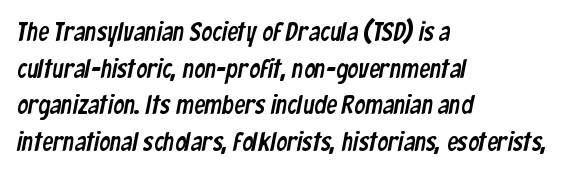
The area under the type is left untouched. Line beginnings align vertically; line endings do not. Each new line begins a customary step beneath the previous one. Nothing unusual about the tracking: characters are spaced as the font intends.
